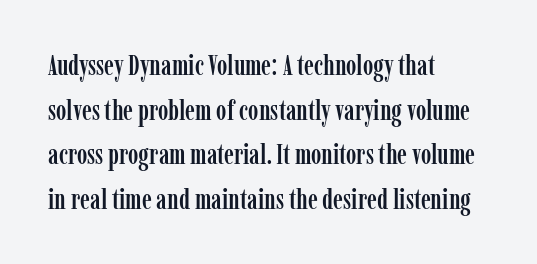
The image shows 28 px condensed serif type, upright; set left-aligned, normal line spacing (1.59x), normal letter spacing, not underlined; low stroke contrast and a medium x-height.
